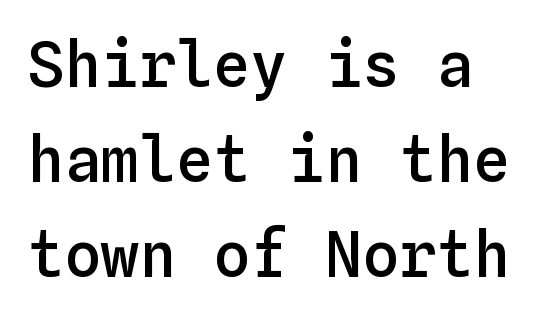
The image shows 62 px semibold type, upright, monospaced; set normal line spacing (1.53x), normal letter spacing, not underlined; low stroke contrast and a medium x-height.
